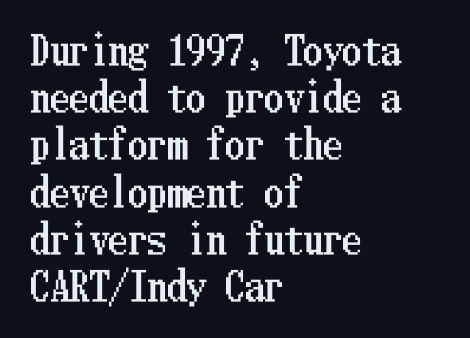
{"italic": "no", "width": "condensed", "stroke_contrast": "low", "x_height": "medium", "underline": "no", "align": "left", "line_spacing_ratio": 1.21, "letter_spacing": "normal", "letter_spacing_em": 0.0, "glyph_px": 39}
